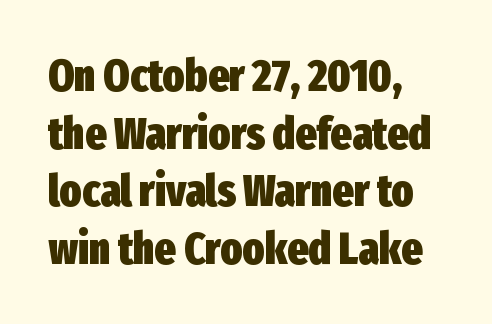
Notice how thick the strokes are: this is what a full bold looks like. This rendering leaves character spacing at its baseline value. I'd call this a sans setting — the letters go barefoot. The type sits square on the baseline with zero lean.
